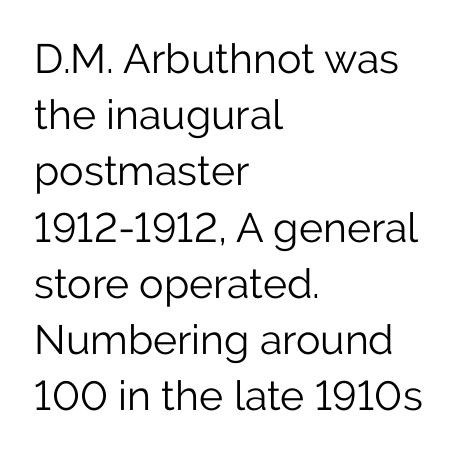
{"serif": "no", "italic": "no", "bold": "no", "weight": "light", "width": "normal", "stroke_contrast": "low", "x_height": "medium", "monospaced": "no", "underline": "no", "align": "left", "line_spacing": "normal", "line_spacing_ratio": 1.37, "letter_spacing": "normal", "letter_spacing_em": 0.0, "glyph_px": 41}
